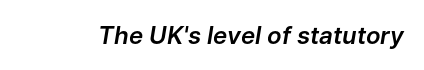
The image shows 24 px text type, italic (leaning right); set normal letter spacing, not underlined.
